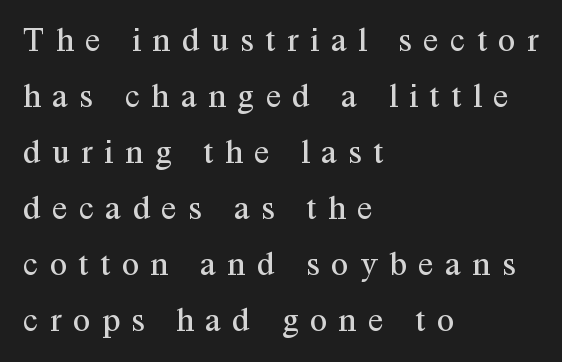
Q: Is the text bold? A: No.
Q: Is the text italic (slanted)? A: No, it is upright.
Q: Is the typeface a serif or a sans-serif typeface? A: Serif.
Q: Is the text underlined? A: No.
Q: How is the paragraph aligned? A: Left-aligned.
Q: Is the spacing between letters normal or unusually wide? A: Unusually wide.
Q: Is the spacing between lines tight, normal or loose? A: Normal.
Q: Width (condensed, normal, or wide)? A: Normal.
Q: Stroke contrast? A: Medium.
Q: x-height? A: Medium.
Q: Monospaced? A: No.
